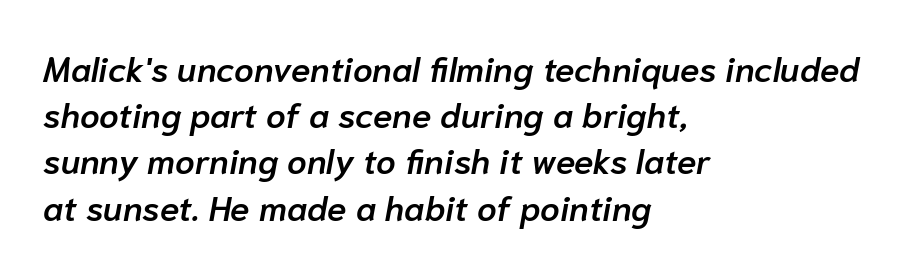
How would I describe the line gaps? Plain and ordinary. If you drew a line through each stem, it would be angled. The space beneath each line is pristine and unruled. Nothing unusual about the tracking: characters are spaced as the font intends. What weight is shown? A semibold, between regular and bold.
